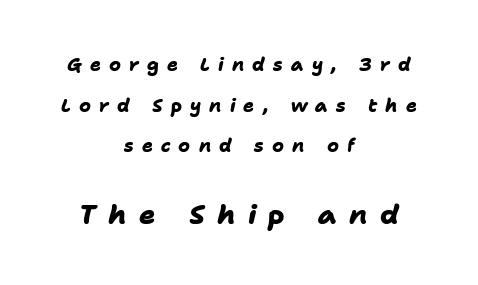
Q: Is the text bold? A: Yes.
Q: Is the text underlined? A: No.
Q: How is the paragraph aligned? A: Centered.
Q: Is the spacing between letters normal or unusually wide? A: Unusually wide.
Q: Is the spacing between lines tight, normal or loose? A: Loose.
Q: Which block of text is set in a larger size, the first (top) or the second (bottom)? A: The second (bottom) one.
